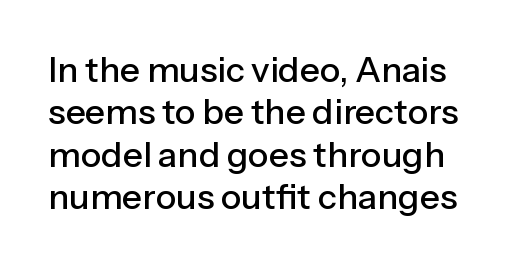
{"serif": "no", "italic": "no", "width": "normal", "stroke_contrast": "low", "x_height": "medium", "monospaced": "no", "underline": "no", "line_spacing_ratio": 1.21, "letter_spacing": "normal", "letter_spacing_em": 0.0, "glyph_px": 35}
